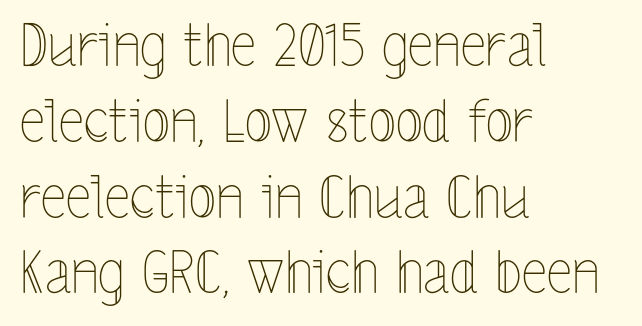
{"italic": "no", "bold": "no", "weight": "thin", "width": "condensed", "x_height": "medium", "monospaced": "no", "underline": "no", "align": "left", "line_spacing": "normal", "line_spacing_ratio": 1.33, "letter_spacing": "normal", "letter_spacing_em": 0.0, "glyph_px": 57}
